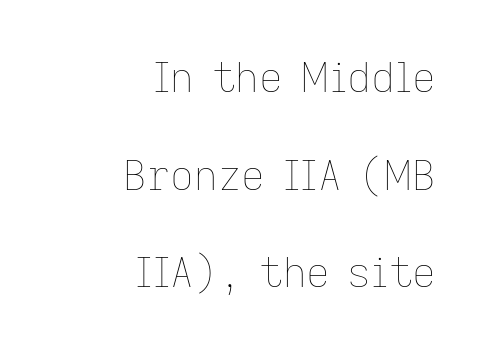
Q: Is the text bold? A: No.
Q: Is the text italic (slanted)? A: No, it is upright.
Q: Is the text underlined? A: No.
Q: How is the paragraph aligned? A: Right-aligned.
Q: Is the spacing between letters normal or unusually wide? A: Normal.
Q: Is the spacing between lines tight, normal or loose? A: Loose.
Q: Width (condensed, normal, or wide)? A: Normal.
Q: Stroke contrast? A: Low.
Q: x-height? A: Medium.
Q: Monospaced? A: No.
